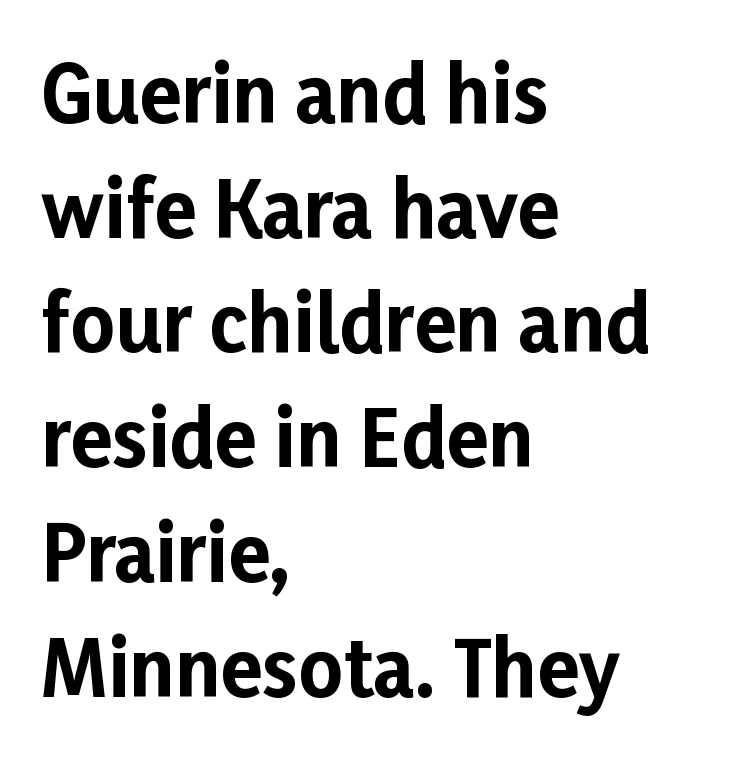
Q: Is the text bold? A: Yes.
Q: Is the text italic (slanted)? A: No, it is upright.
Q: Is the typeface a serif or a sans-serif typeface? A: Sans-serif.
Q: Is the text underlined? A: No.
Q: How is the paragraph aligned? A: Left-aligned.
Q: Is the spacing between letters normal or unusually wide? A: Normal.
Q: Is the spacing between lines tight, normal or loose? A: Normal.
Q: Width (condensed, normal, or wide)? A: Normal.
Q: Stroke contrast? A: Low.
Q: x-height? A: Medium.
Q: Monospaced? A: No.
